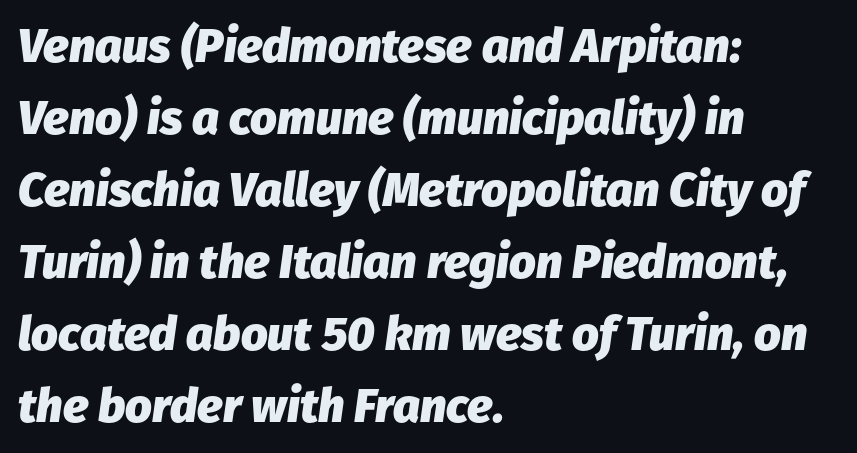
The image shows 47 px heavy type, italic (leaning right); set left-aligned, normal line spacing (1.53x), normal letter spacing, not underlined; low stroke contrast and a medium x-height.
